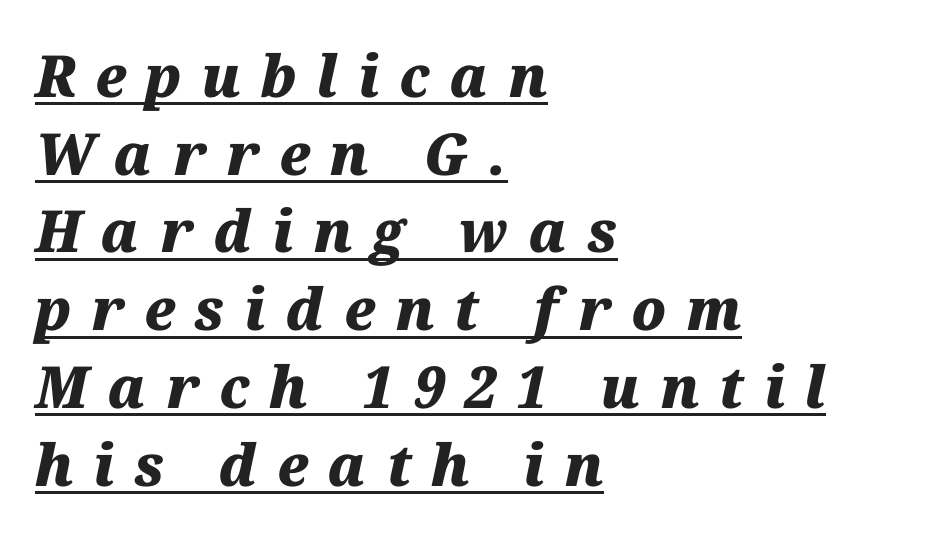
{"italic": "yes", "lean": "right", "slant_degrees": 12, "bold": "yes", "weight": "heavy", "width": "normal", "stroke_contrast": "medium", "x_height": "medium", "monospaced": "no", "underline": "yes", "align": "left", "line_spacing": "normal", "line_spacing_ratio": 1.34, "letter_spacing": "wide", "letter_spacing_em": 0.34, "glyph_px": 58}
